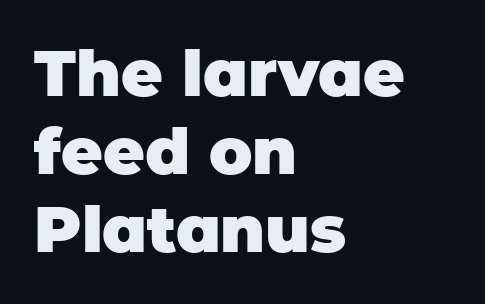
The glyphs in this specimen are sans serif. Do the characters align in a grid? No, the font is proportional. Is the block centered? No — it sits flush against the left margin. This is roman type, the default non-slanted kind. How are the letters spaced? Ordinarily, with no added tracking.
